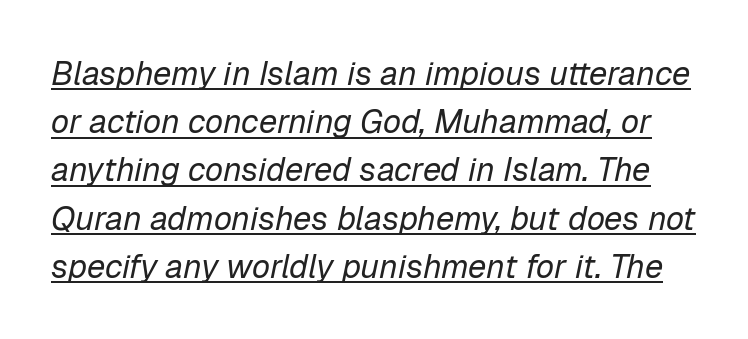
{"italic": "yes", "lean": "right", "slant_degrees": 12, "bold": "no", "weight": "regular", "width": "normal", "stroke_contrast": "low", "x_height": "medium", "monospaced": "no", "underline": "yes", "line_spacing": "normal", "line_spacing_ratio": 1.46, "letter_spacing": "normal", "letter_spacing_em": 0.0, "glyph_px": 33}
